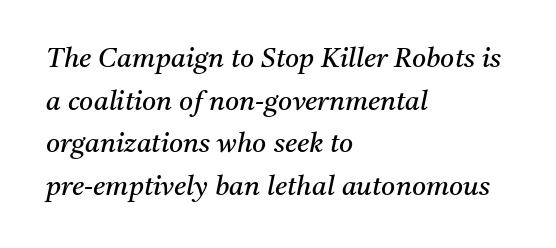
The line-height multiplier appears to be the usual default. Italic: yes, the glyphs are oblique. Stems here are at most as thick as an everyday book face. Layout note: lines flush left. Lines of text with bare space underneath. A typesetter would call this zero additional tracking.
